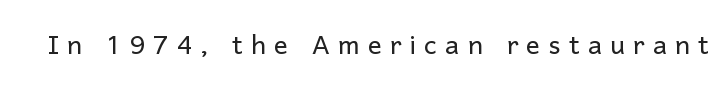
Note the varied advance widths — an 'i' is clearly narrower than an 'm'. Bare-footed words on every line. Heaviness? Minimal to ordinary, like unemphasized prose. This sample uses a sans-serif face.
